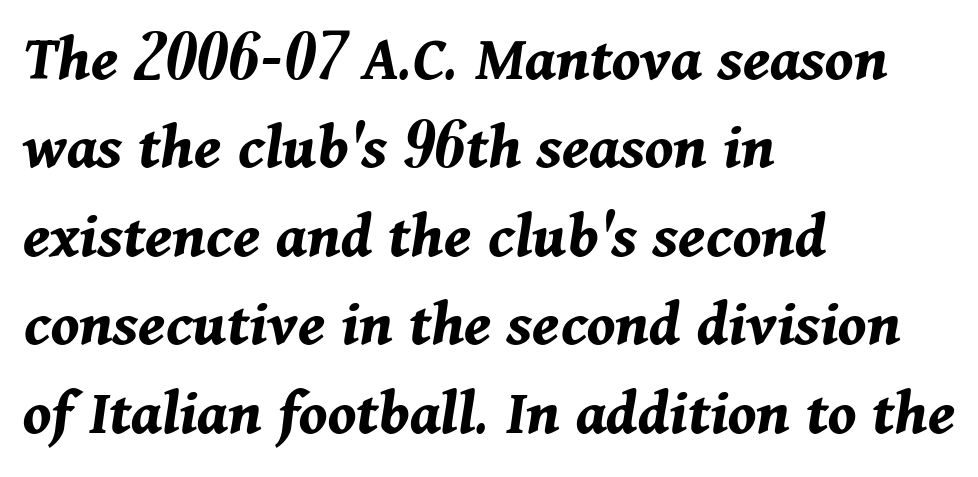
{"italic": "yes", "lean": "right", "slant_degrees": 11, "bold": "yes", "weight": "bold", "width": "normal", "stroke_contrast": "medium", "x_height": "medium", "monospaced": "no", "underline": "no", "align": "left", "line_spacing": "normal", "line_spacing_ratio": 1.32, "letter_spacing": "normal", "letter_spacing_em": 0.0, "glyph_px": 67}
